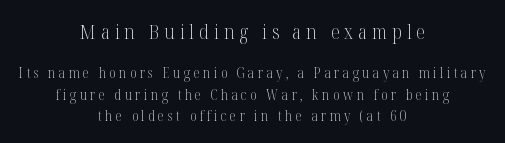
Q: Is the text bold? A: No.
Q: Is the text italic (slanted)? A: No, it is upright.
Q: Is the text underlined? A: No.
Q: How is the paragraph aligned? A: Centered.
Q: Is the spacing between letters normal or unusually wide? A: Unusually wide.
Q: Is the spacing between lines tight, normal or loose? A: Normal.
Q: Which block of text is set in a larger size, the first (top) or the second (bottom)? A: The first (top) one.
